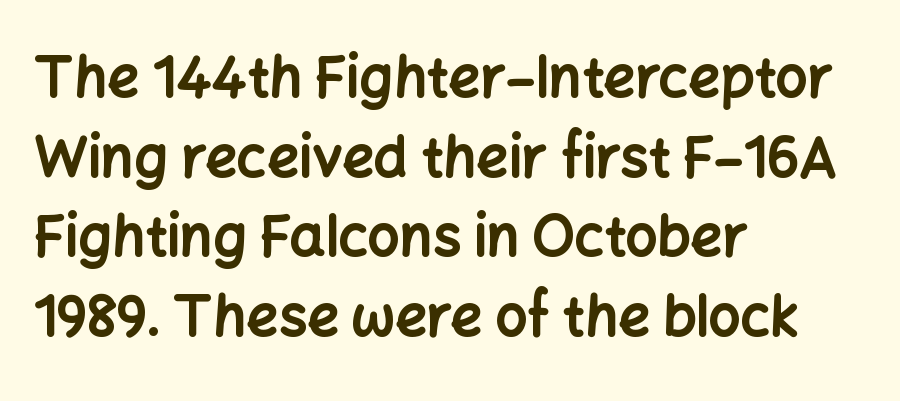
The rendering keeps characters at their native spacing. The type sits square on the baseline with zero lean. In terms of weight, the rendering is a true, heavy bold. Descender tails drop into unmarked territory. The passage is arranged the way most books set body copy — flush left. A typesetter would label this face a sans.
